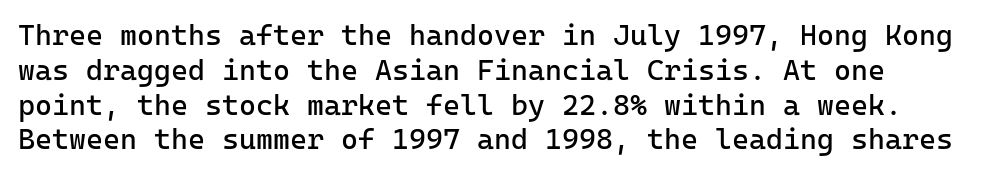
No feet cap the strokes, marking this as sans-serif type. No extra ink here — the face is not bold. In terms of posture, this sample is upright. A clean baseline with only descenders dipping below it. The gaps between neighbouring characters are ordinary and unremarkable.
